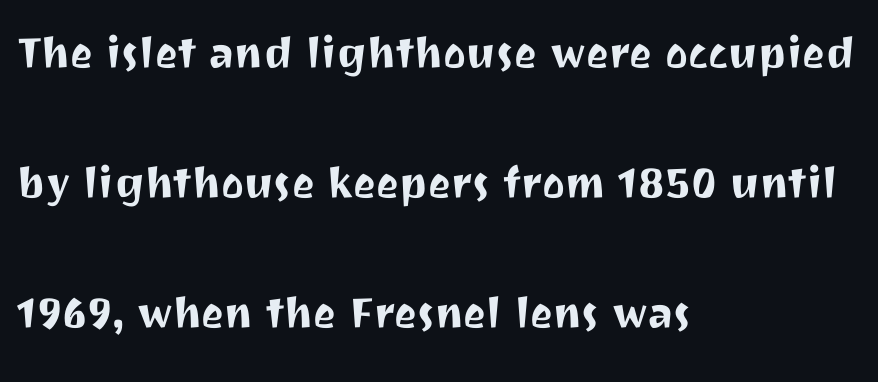
A typesetter would call this zero additional tracking. Only glyphs here, with clear space below each row. Casual observation: everything's shoved over to the left. Horizontal bands of white between lines are thick stripes. A typesetter would call this proportional, since set widths differ per character. Unlike a traditional serif, this face leaves its strokes unadorned.
